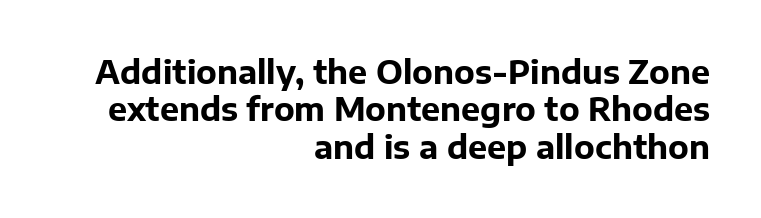
The image shows 32 px bold sans-serif type, upright; set right-aligned, line spacing 1.17x, normal letter spacing, not underlined; low stroke contrast and a medium x-height.
